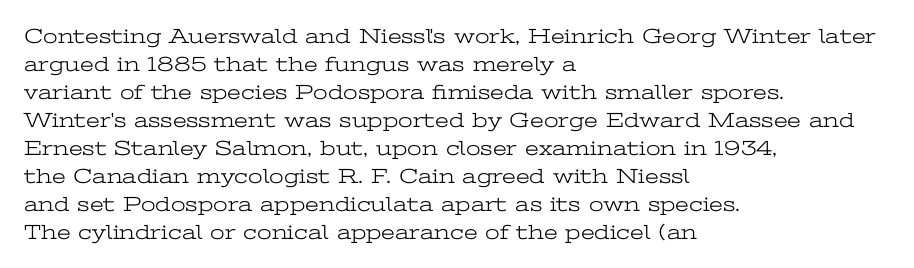
The image shows 21 px text type, upright; set left-aligned, normal line spacing (1.33x), normal letter spacing, not underlined.
